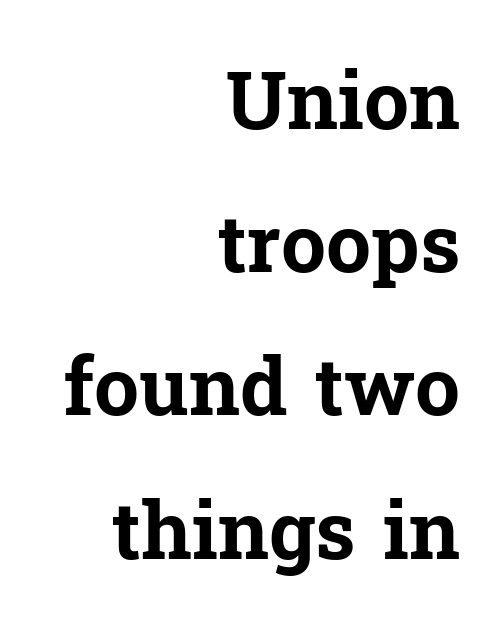
The image shows 80 px bold serif type, upright; set right-aligned, line spacing 1.79x, normal letter spacing, not underlined; low stroke contrast and a medium x-height.
